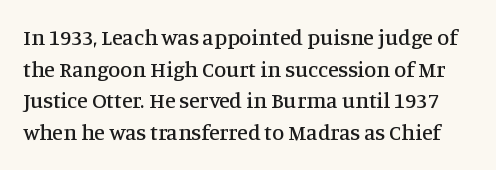
{"italic": "no", "underline": "no", "line_spacing": "normal", "line_spacing_ratio": 1.44, "letter_spacing": "normal", "letter_spacing_em": 0.0, "glyph_px": 22}
